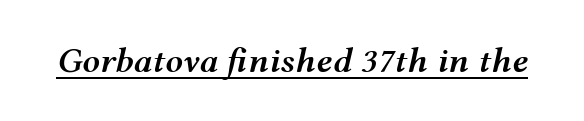
Q: Is the text bold? A: Semi-bold.
Q: Is the text italic (slanted)? A: Yes, it leans right by about 12 degrees.
Q: Is the text underlined? A: Yes.
Q: Is the spacing between letters normal or unusually wide? A: Normal.
Q: Width (condensed, normal, or wide)? A: Wide.
Q: Stroke contrast? A: Medium.
Q: x-height? A: Medium.
Q: Monospaced? A: No.
